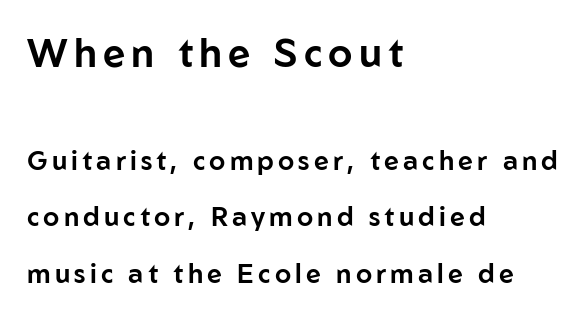
The rendering uses natural spacing where letterforms have individual widths. No word sits above an underline. What's the leading like? Stretched, with rows far apart. This sample uses an upright cut, with every glyph sitting square on the baseline. The emphasis by scale lands on block number one, above.
